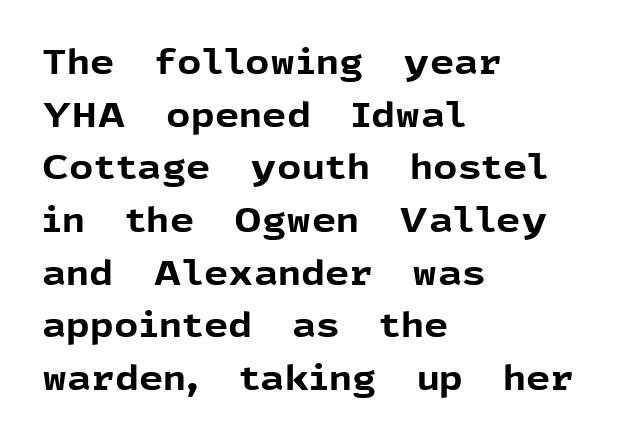
The passage shown is typed in a proportional face where columns would drift. Typographically, this falls in the sans-serif category. The lines are quadded left. Typesetter's note: full bold, strokes at maximum text heaviness.
